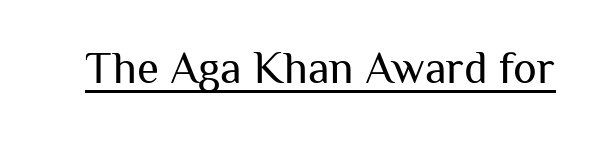
The image shows 45 px regular-weight sans-serif type, upright; set normal letter spacing, underlined; medium stroke contrast and a medium x-height.
